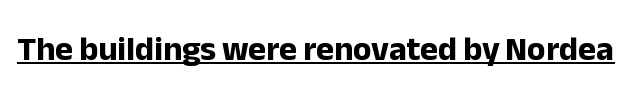
Q: Is the text bold? A: Yes.
Q: Is the text italic (slanted)? A: No, it is upright.
Q: Is the typeface a serif or a sans-serif typeface? A: Sans-serif.
Q: Is the text underlined? A: Yes.
Q: Is the spacing between letters normal or unusually wide? A: Normal.
Q: Width (condensed, normal, or wide)? A: Normal.
Q: Stroke contrast? A: Low.
Q: x-height? A: Medium.
Q: Monospaced? A: No.
